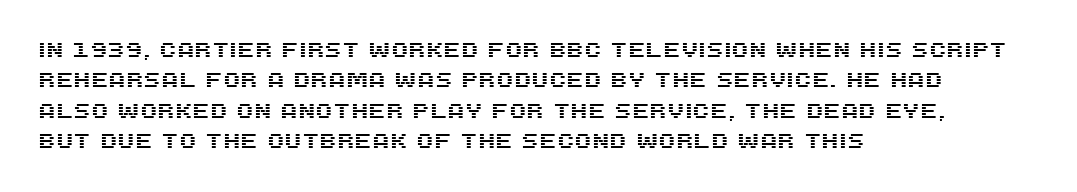
Characters follow at the spacing the type designer built in. The line-height multiplier appears to be the usual default. Just letters on the line, the space beneath them empty. It's the straight-up-and-down kind of type. Each line starts at the same left margin while the right side varies.
